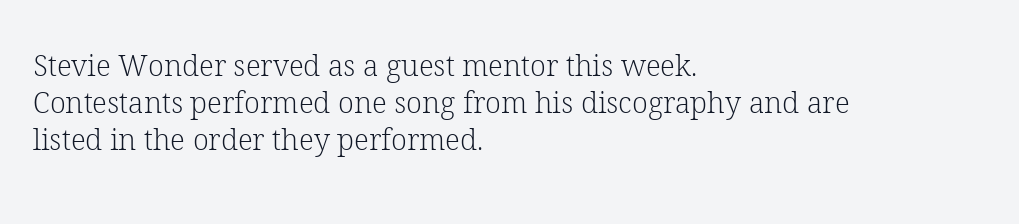
{"serif": "yes", "italic": "no", "bold": "no", "weight": "light", "width": "normal", "stroke_contrast": "low", "x_height": "medium", "monospaced": "no", "underline": "no", "align": "left", "line_spacing": "normal", "line_spacing_ratio": 1.28, "letter_spacing": "normal", "letter_spacing_em": 0.0, "glyph_px": 29}
